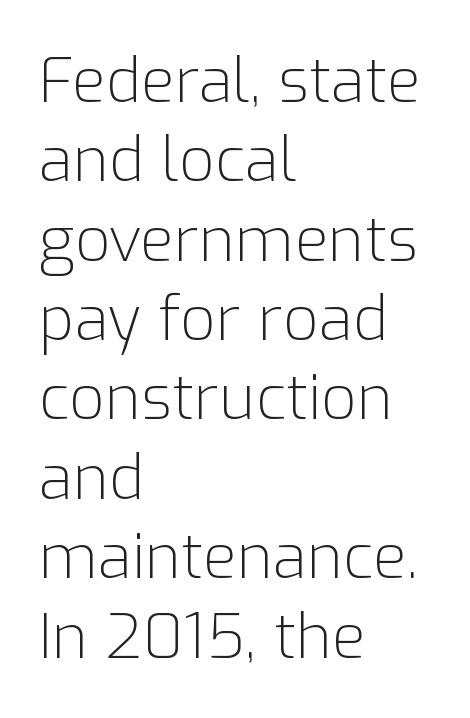
{"serif": "no", "italic": "no", "bold": "no", "weight": "light", "width": "normal", "stroke_contrast": "low", "x_height": "medium", "monospaced": "no", "underline": "no", "align": "left", "line_spacing": "normal", "line_spacing_ratio": 1.28, "letter_spacing": "normal", "letter_spacing_em": 0.0, "glyph_px": 62}
